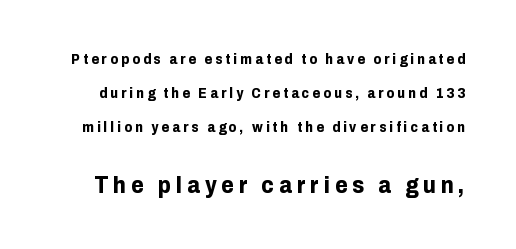
Q: Is the text bold? A: Yes.
Q: Is the text italic (slanted)? A: No, it is upright.
Q: Is the text underlined? A: No.
Q: Is the spacing between letters normal or unusually wide? A: Unusually wide.
Q: Is the spacing between lines tight, normal or loose? A: Loose.
Q: Which block of text is set in a larger size, the first (top) or the second (bottom)? A: The second (bottom) one.
